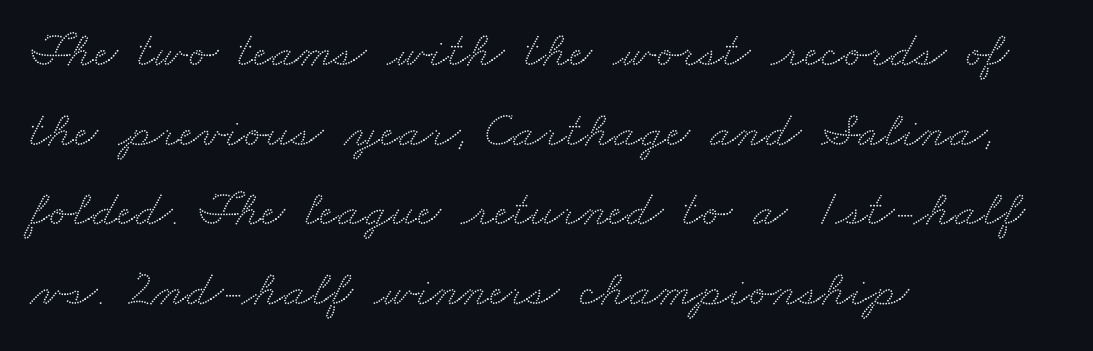
Q: Is the typeface a serif or a sans-serif typeface? A: Serif.
Q: Is the text underlined? A: No.
Q: How is the paragraph aligned? A: Left-aligned.
Q: Is the spacing between letters normal or unusually wide? A: Normal.
Q: Is the spacing between lines tight, normal or loose? A: Normal.
Q: Width (condensed, normal, or wide)? A: Wide.
Q: Stroke contrast? A: Medium.
Q: x-height? A: Small.
Q: Monospaced? A: No.
